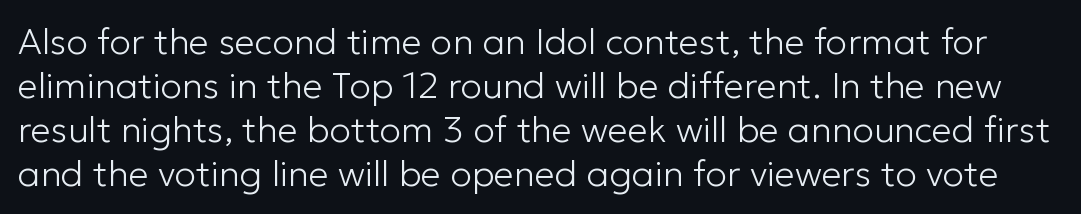
Q: Is the text bold? A: No.
Q: Is the text italic (slanted)? A: No, it is upright.
Q: Is the typeface a serif or a sans-serif typeface? A: Sans-serif.
Q: Is the text underlined? A: No.
Q: Is the spacing between letters normal or unusually wide? A: Normal.
Q: Width (condensed, normal, or wide)? A: Normal.
Q: Stroke contrast? A: Low.
Q: x-height? A: Medium.
Q: Monospaced? A: No.
